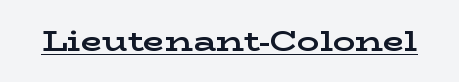
Do the letters lean? They stand straight. Words appear dense and cohesive because spacing is normal. The glyphs are accompanied by a horizontal stroke just below them. In terms of letterform style, serifs are clearly present.
